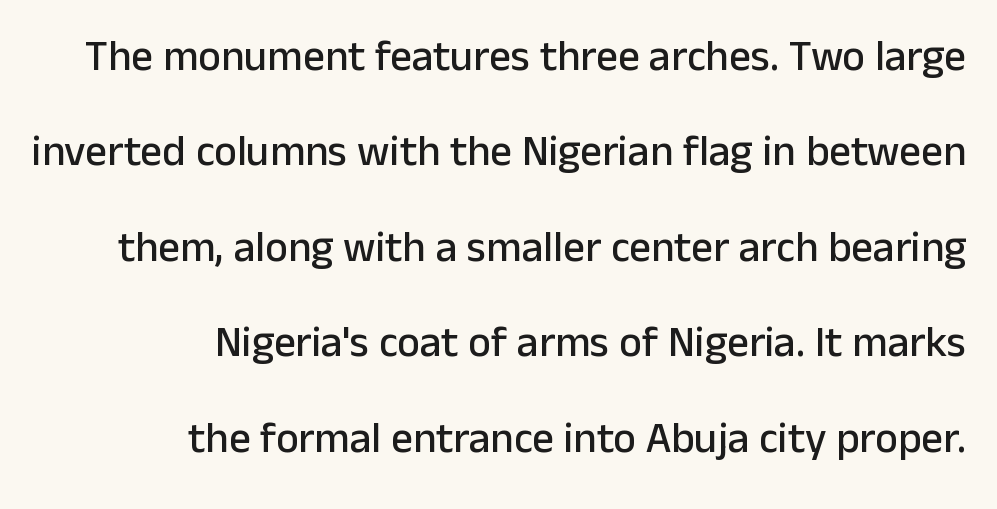
Q: Is the text italic (slanted)? A: No, it is upright.
Q: Is the typeface a serif or a sans-serif typeface? A: Sans-serif.
Q: Is the text underlined? A: No.
Q: How is the paragraph aligned? A: Right-aligned.
Q: Is the spacing between letters normal or unusually wide? A: Normal.
Q: Is the spacing between lines tight, normal or loose? A: Loose.
Q: Width (condensed, normal, or wide)? A: Normal.
Q: Stroke contrast? A: Low.
Q: x-height? A: Medium.
Q: Monospaced? A: No.
